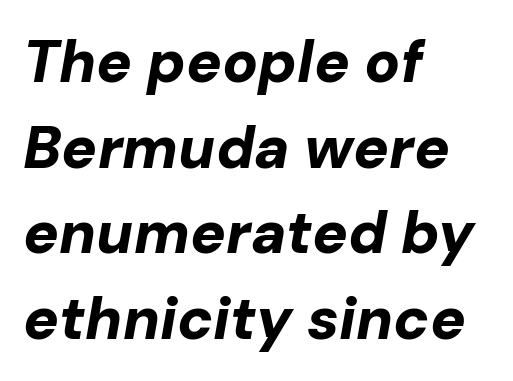
The image shows 59 px bold type, italic (leaning right); set left-aligned, normal line spacing (1.45x), normal letter spacing, not underlined; low stroke contrast and a medium x-height.
